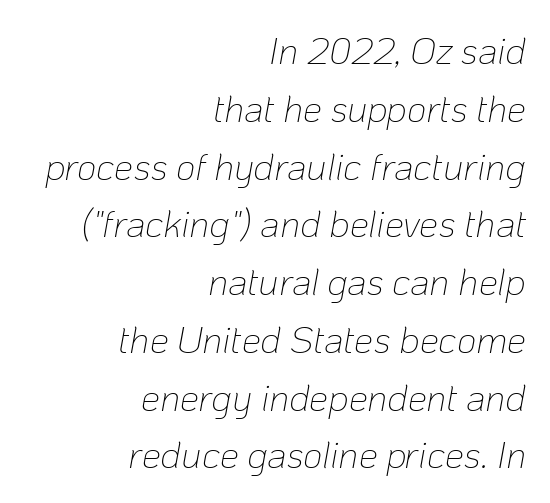
Q: Is the text bold? A: No.
Q: Is the text italic (slanted)? A: Yes, it leans right by about 10 degrees.
Q: Is the text underlined? A: No.
Q: How is the paragraph aligned? A: Right-aligned.
Q: Is the spacing between letters normal or unusually wide? A: Normal.
Q: Is the spacing between lines tight, normal or loose? A: Normal.
Q: Width (condensed, normal, or wide)? A: Normal.
Q: Stroke contrast? A: Low.
Q: x-height? A: Medium.
Q: Monospaced? A: No.
